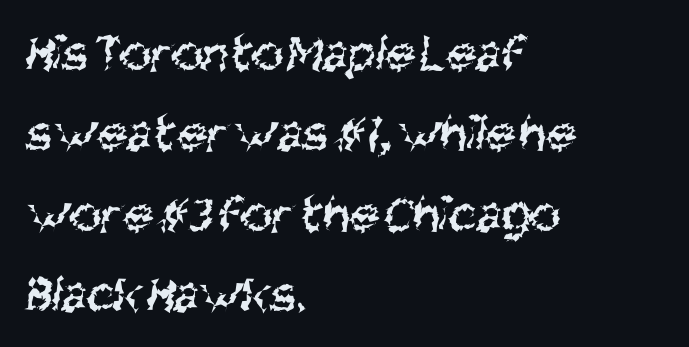
The face looks like a standard text weight, possibly lighter. Look at the tracking — it's just the regular setting, nothing added. The compositor pushed each line to the left boundary. You could not count columns in this text — the font is proportionally spaced.
